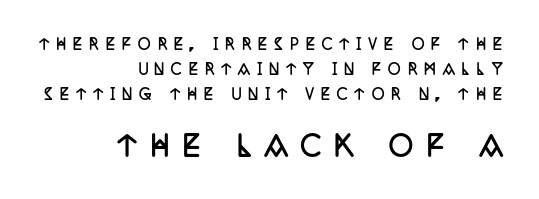
Q: Is the text bold? A: Yes.
Q: Is the text italic (slanted)? A: No, it is upright.
Q: Is the text underlined? A: No.
Q: How is the paragraph aligned? A: Right-aligned.
Q: Is the spacing between letters normal or unusually wide? A: Unusually wide.
Q: Which block of text is set in a larger size, the first (top) or the second (bottom)? A: The second (bottom) one.
